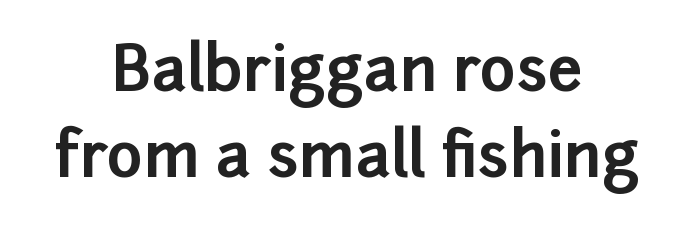
The setting favours the middle, as headings and verse often do. Posture: straight, roman, zero tilt. In terms of leading, this rendering sits right in the middle. Does the type have serifs? No, each stem ends abruptly.
